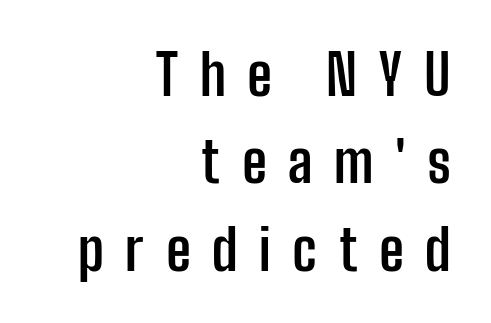
Q: Is the text bold? A: Yes.
Q: Is the text italic (slanted)? A: No, it is upright.
Q: Is the typeface a serif or a sans-serif typeface? A: Sans-serif.
Q: Is the text underlined? A: No.
Q: How is the paragraph aligned? A: Right-aligned.
Q: Is the spacing between letters normal or unusually wide? A: Unusually wide.
Q: Is the spacing between lines tight, normal or loose? A: Normal.
Q: Width (condensed, normal, or wide)? A: Condensed.
Q: Stroke contrast? A: Low.
Q: x-height? A: Medium.
Q: Monospaced? A: No.
